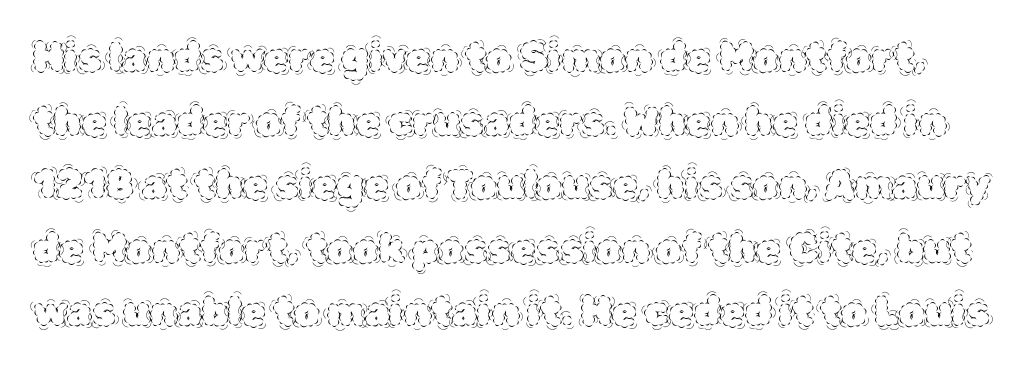
Words float on clear page, feet unadorned. Designer's note — italics off, roman on. Successive baselines arrive at the customary interval. Compared with typical body copy, the letter spacing here is the same.
